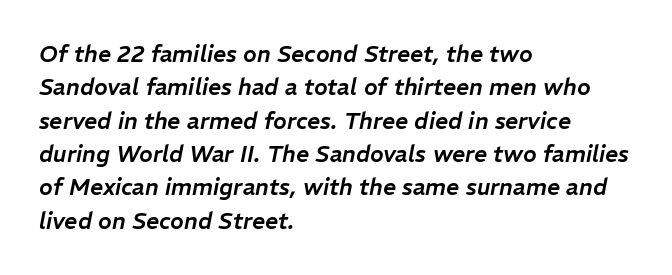
{"italic": "yes", "lean": "right", "slant_degrees": 11, "underline": "no", "align": "left", "line_spacing": "normal", "line_spacing_ratio": 1.45, "letter_spacing": "normal", "letter_spacing_em": 0.0, "glyph_px": 23}
